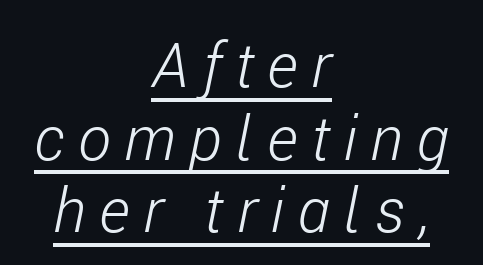
{"italic": "yes", "lean": "right", "slant_degrees": 11, "bold": "no", "weight": "light", "width": "condensed", "stroke_contrast": "low", "x_height": "medium", "monospaced": "no", "underline": "yes", "align": "center", "line_spacing_ratio": 1.17, "letter_spacing": "wide", "letter_spacing_em": 0.22, "glyph_px": 62}
